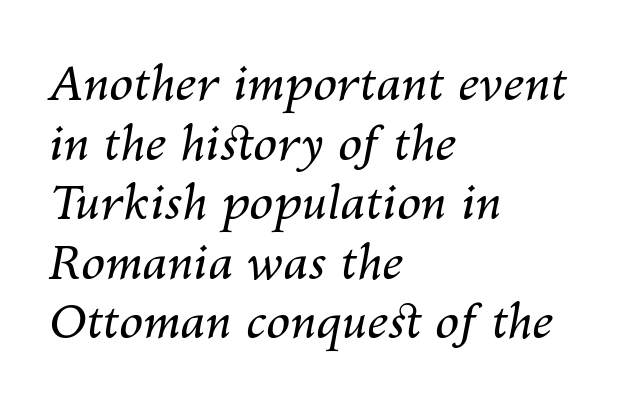
Q: Is the text bold? A: No.
Q: Is the text italic (slanted)? A: Yes, it leans right by about 10 degrees.
Q: Is the text underlined? A: No.
Q: How is the paragraph aligned? A: Left-aligned.
Q: Is the spacing between letters normal or unusually wide? A: Normal.
Q: Width (condensed, normal, or wide)? A: Normal.
Q: Stroke contrast? A: Medium.
Q: x-height? A: Medium.
Q: Monospaced? A: No.
